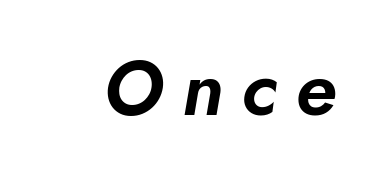
Q: Is the text italic (slanted)? A: Yes, it leans right by about 5 degrees.
Q: Is the text underlined? A: No.
Q: Is the spacing between letters normal or unusually wide? A: Unusually wide.
Q: Width (condensed, normal, or wide)? A: Normal.
Q: Stroke contrast? A: Low.
Q: x-height? A: Small.
Q: Monospaced? A: No.
